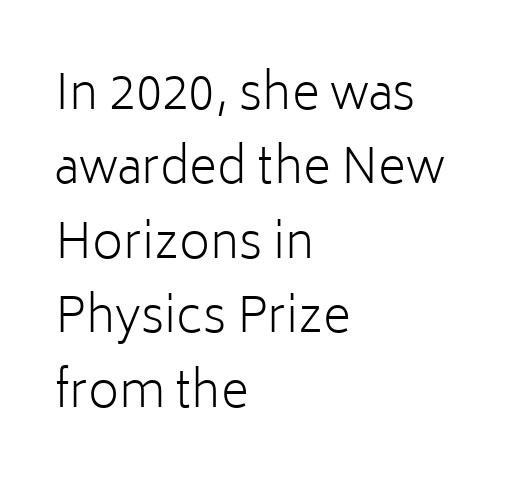
One glance says typical: line gaps are just what's usual. Character widths vary here, with narrow letters taking less room than wide ones. The text was rendered using a sans face with plain stroke endings. The words here are not underlined.
